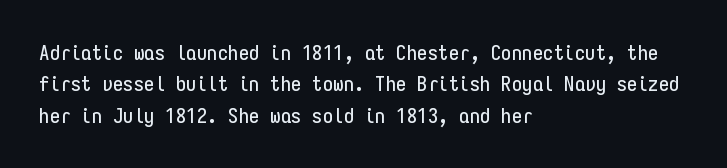
The image shows 21 px text type, upright; set left-aligned, normal line spacing (1.5x), normal letter spacing, not underlined.
